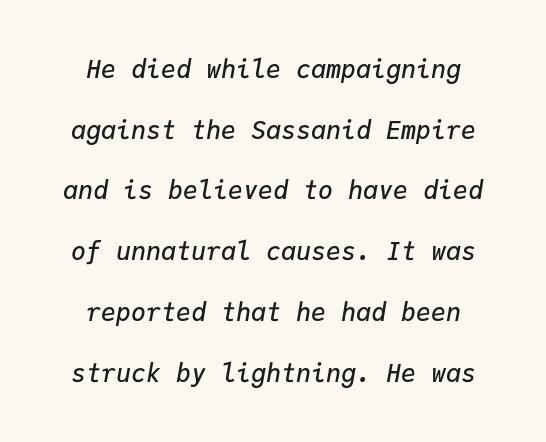
When letters slant like this, we call the style italic. Lines of text with bare space underneath. Heft: intermediate — a semibold. Each new line begins a long way beneath the previous one. The gaps between neighbouring characters are ordinary and unremarkable.
